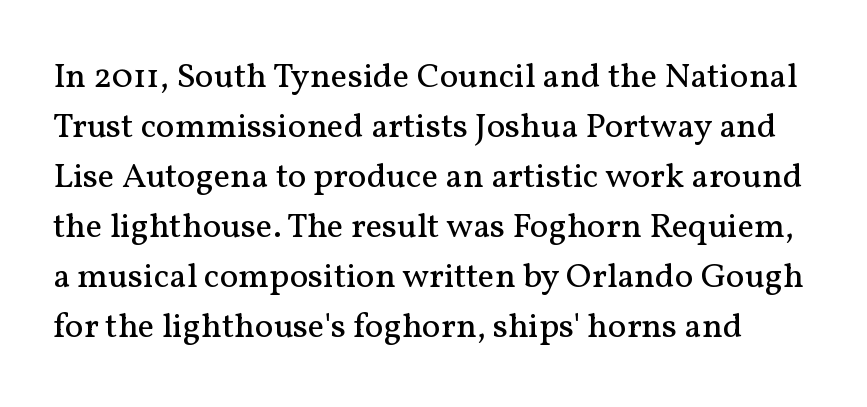
Q: Is the text bold? A: No.
Q: Is the text italic (slanted)? A: No, it is upright.
Q: Is the typeface a serif or a sans-serif typeface? A: Serif.
Q: Is the text underlined? A: No.
Q: Is the spacing between letters normal or unusually wide? A: Normal.
Q: Is the spacing between lines tight, normal or loose? A: Normal.
Q: Width (condensed, normal, or wide)? A: Normal.
Q: Stroke contrast? A: Medium.
Q: x-height? A: Medium.
Q: Monospaced? A: No.
